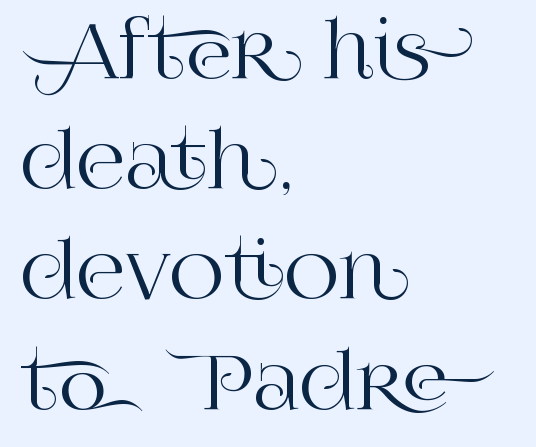
Q: Is the text italic (slanted)? A: No, it is upright.
Q: Is the typeface a serif or a sans-serif typeface? A: Serif.
Q: Is the text underlined? A: No.
Q: How is the paragraph aligned? A: Left-aligned.
Q: Is the spacing between letters normal or unusually wide? A: Normal.
Q: Is the spacing between lines tight, normal or loose? A: Normal.
Q: Width (condensed, normal, or wide)? A: Normal.
Q: Stroke contrast? A: High.
Q: x-height? A: Large.
Q: Monospaced? A: No.
